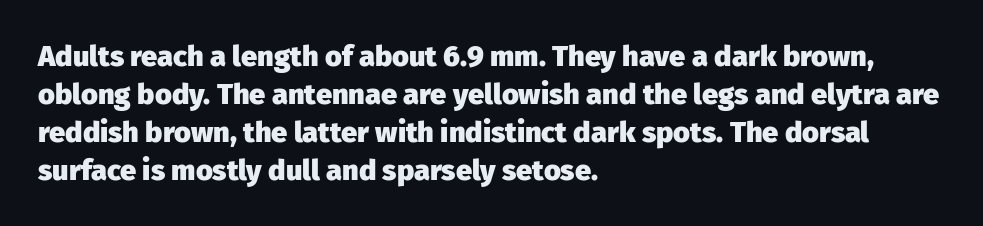
Q: Is the text bold? A: Yes.
Q: Is the text italic (slanted)? A: No, it is upright.
Q: Is the typeface a serif or a sans-serif typeface? A: Sans-serif.
Q: Is the text underlined? A: No.
Q: How is the paragraph aligned? A: Left-aligned.
Q: Is the spacing between letters normal or unusually wide? A: Normal.
Q: Is the spacing between lines tight, normal or loose? A: Normal.
Q: Width (condensed, normal, or wide)? A: Normal.
Q: Stroke contrast? A: Low.
Q: x-height? A: Medium.
Q: Monospaced? A: No.
